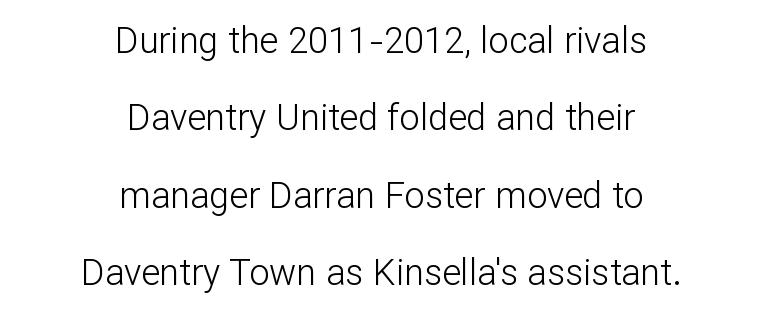
The image shows 36 px light sans-serif type, upright; set centered, loose line spacing (2.15x), normal letter spacing, not underlined; low stroke contrast and a medium x-height.
